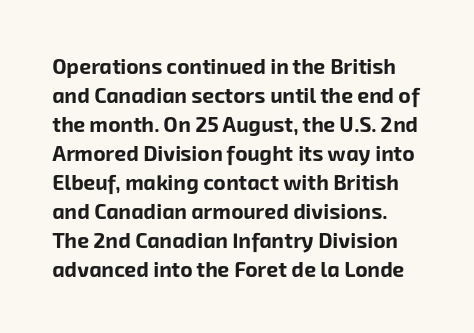
Q: Is the text bold? A: Yes.
Q: Is the text underlined? A: No.
Q: Is the spacing between letters normal or unusually wide? A: Normal.
Q: Is the spacing between lines tight, normal or loose? A: Normal.
